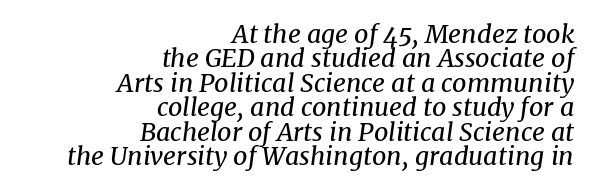
Q: Is the text bold? A: No.
Q: Is the text italic (slanted)? A: Yes, it leans right by about 8 degrees.
Q: Is the text underlined? A: No.
Q: How is the paragraph aligned? A: Right-aligned.
Q: Is the spacing between letters normal or unusually wide? A: Normal.
Q: Is the spacing between lines tight, normal or loose? A: Tight.
